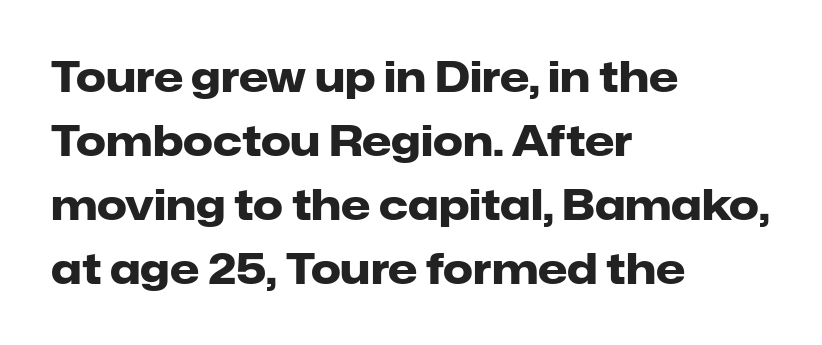
Q: Is the text bold? A: Yes.
Q: Is the text italic (slanted)? A: No, it is upright.
Q: Is the typeface a serif or a sans-serif typeface? A: Sans-serif.
Q: Is the text underlined? A: No.
Q: How is the paragraph aligned? A: Left-aligned.
Q: Is the spacing between letters normal or unusually wide? A: Normal.
Q: Is the spacing between lines tight, normal or loose? A: Normal.
Q: Width (condensed, normal, or wide)? A: Normal.
Q: Stroke contrast? A: Low.
Q: x-height? A: Medium.
Q: Monospaced? A: No.
